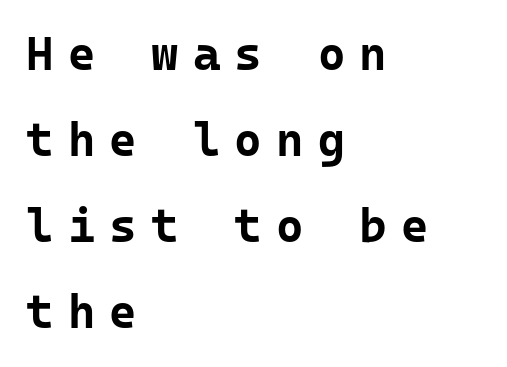
The image shows 47 px bold sans-serif type, upright; set left-aligned, line spacing 1.83x, unusually wide letter spacing (+0.3 em), not underlined; low stroke contrast and a medium x-height.
